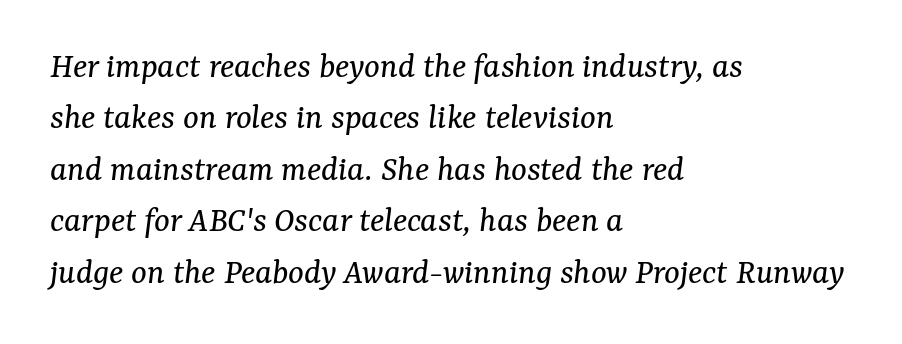
{"serif": "yes", "italic": "yes", "lean": "right", "slant_degrees": 7, "bold": "no", "weight": "regular", "width": "normal", "stroke_contrast": "medium", "x_height": "medium", "monospaced": "no", "underline": "no", "align": "left", "line_spacing": "normal", "line_spacing_ratio": 1.39, "letter_spacing": "normal", "letter_spacing_em": 0.0, "glyph_px": 37}
